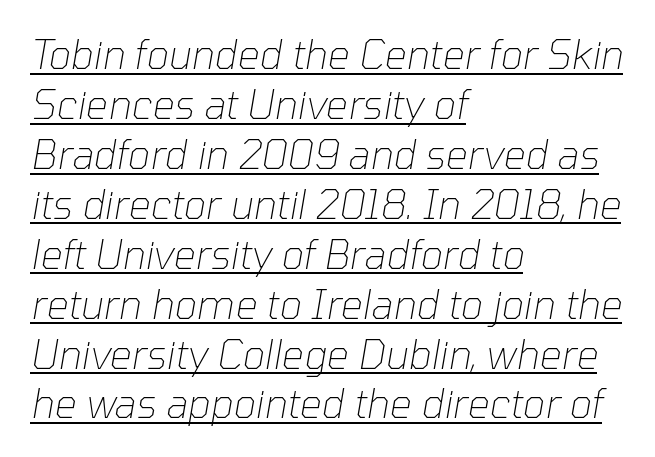
The image shows 39 px thin type, italic (leaning right); set left-aligned, normal line spacing (1.28x), normal letter spacing, underlined; low stroke contrast and a medium x-height.
